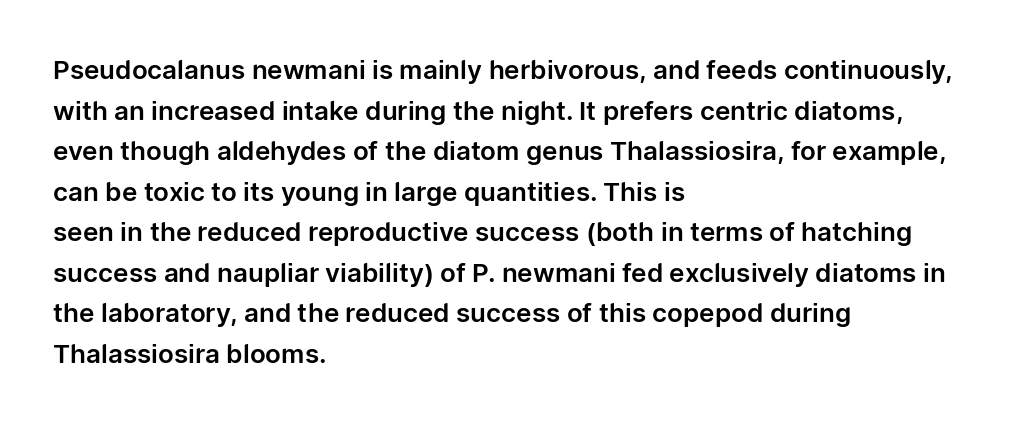
Q: Is the text italic (slanted)? A: No, it is upright.
Q: Is the text underlined? A: No.
Q: How is the paragraph aligned? A: Left-aligned.
Q: Is the spacing between letters normal or unusually wide? A: Normal.
Q: Is the spacing between lines tight, normal or loose? A: Normal.
